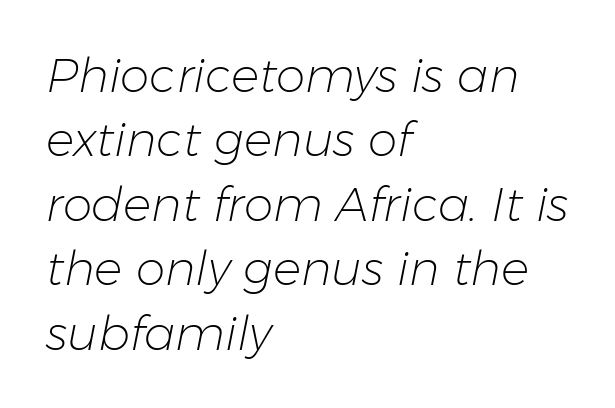
The image shows 47 px light type, italic (leaning right); set left-aligned, normal line spacing (1.37x), normal letter spacing, not underlined; low stroke contrast and a medium x-height.
